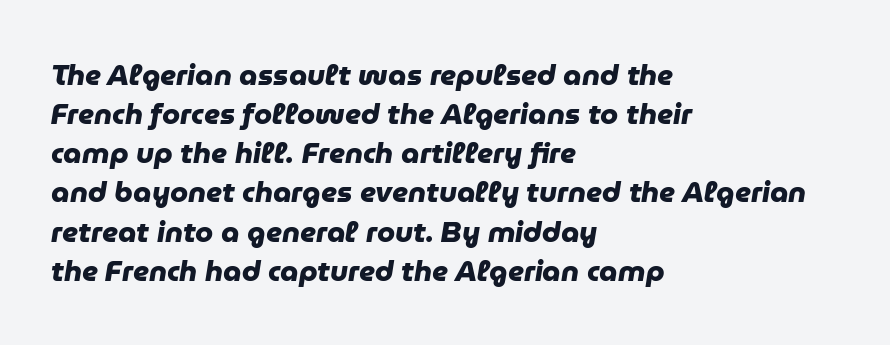
The area under the type is left untouched. Character widths vary here, with narrow letters taking less room than wide ones. Teacher's note: observe the even left margin — that is flush-left alignment. Heft: maximum for text — a bold.
